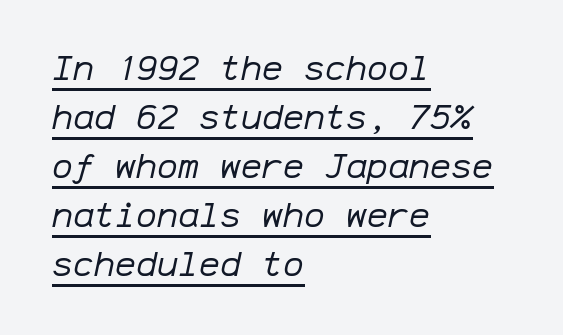
The image shows 35 px regular-weight type, italic (leaning right), monospaced; set left-aligned, normal line spacing (1.4x), normal letter spacing, underlined; low stroke contrast and a medium x-height.
